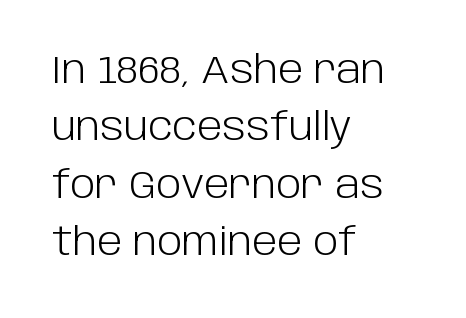
Q: Is the text bold? A: No.
Q: Is the text italic (slanted)? A: No, it is upright.
Q: Is the typeface a serif or a sans-serif typeface? A: Sans-serif.
Q: Is the text underlined? A: No.
Q: How is the paragraph aligned? A: Left-aligned.
Q: Is the spacing between letters normal or unusually wide? A: Normal.
Q: Is the spacing between lines tight, normal or loose? A: Normal.
Q: Width (condensed, normal, or wide)? A: Normal.
Q: Stroke contrast? A: Low.
Q: x-height? A: Large.
Q: Monospaced? A: No.
